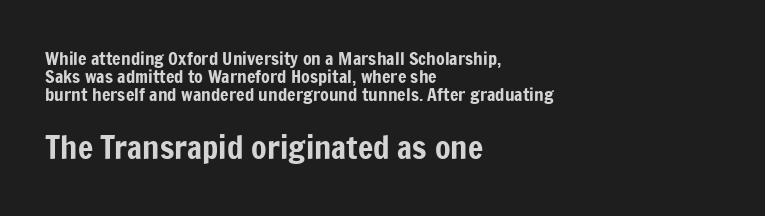
{"serif": "no", "italic": "no", "width": "condensed", "stroke_contrast": "low", "x_height": "medium", "monospaced": "no", "underline": "no", "align": "left", "line_spacing": "tight", "line_spacing_ratio": 0.99, "letter_spacing": "normal", "letter_spacing_em": 0.0, "larger_block": "second", "size_ratio": 1.78, "glyph_px": 32}
